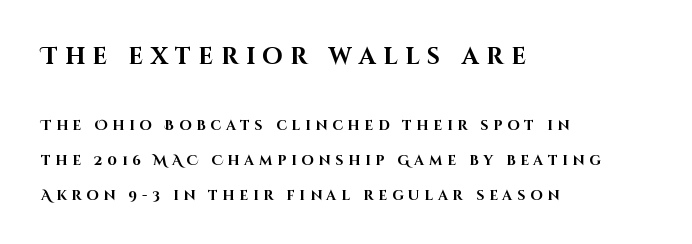
Every row of glyphs begins at an identical x-position on the left. Glyph-to-glyph distance is far greater than everyday printed text. Which of the two is more prominent by size? The first, at the top. How would I describe the line gaps? Wide and relaxed. Lines of text with bare space underneath.
